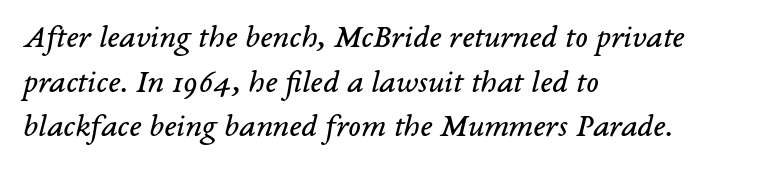
The image shows 33 px regular-weight serif type, italic (leaning right); set left-aligned, normal line spacing (1.35x), normal letter spacing, not underlined; low stroke contrast and a medium x-height.
